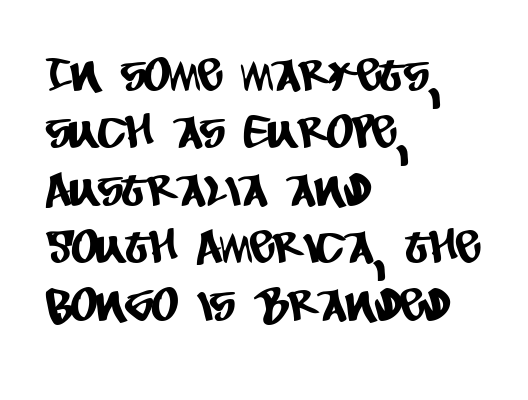
{"serif": "no", "width": "condensed", "stroke_contrast": "low", "x_height": "large", "monospaced": "no", "underline": "no", "align": "left", "line_spacing": "normal", "line_spacing_ratio": 1.25, "letter_spacing": "normal", "letter_spacing_em": 0.0, "glyph_px": 46}
